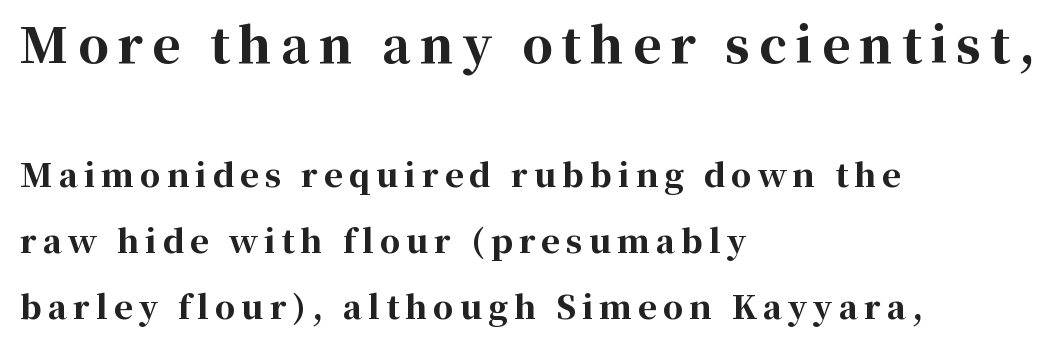
Check under the words: just untouched page. The face used here appears at its bigger size in the upper chunk. If you drew a ruler down the left edge, every line would touch it. This is serif lettering, the kind often seen in printed books. A typesetter would call this proportional, since set widths differ per character.
